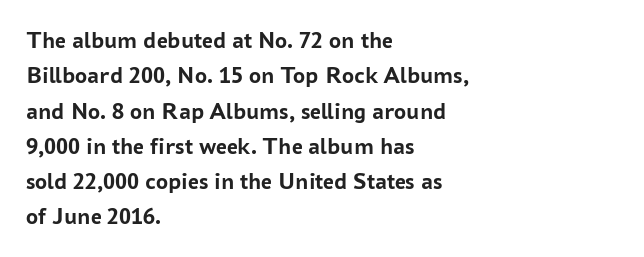
Q: Is the text bold? A: Yes.
Q: Is the text italic (slanted)? A: No, it is upright.
Q: Is the text underlined? A: No.
Q: How is the paragraph aligned? A: Left-aligned.
Q: Is the spacing between letters normal or unusually wide? A: Normal.
Q: Is the spacing between lines tight, normal or loose? A: Normal.
